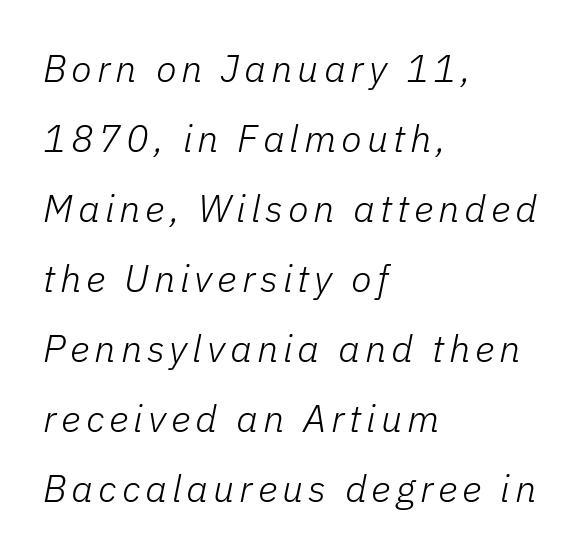
Q: Is the text bold? A: No.
Q: Is the text italic (slanted)? A: Yes, it leans right by about 11 degrees.
Q: Is the text underlined? A: No.
Q: How is the paragraph aligned? A: Left-aligned.
Q: Width (condensed, normal, or wide)? A: Normal.
Q: Stroke contrast? A: Low.
Q: x-height? A: Medium.
Q: Monospaced? A: No.
